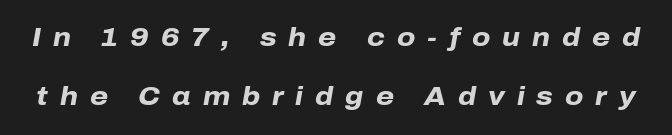
The image shows 26 px bold type, italic (leaning right); set loose line spacing (2.27x), unusually wide letter spacing (+0.46 em), not underlined.
